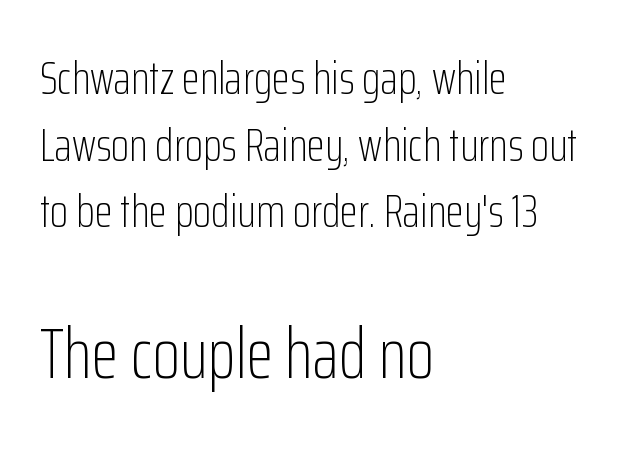
{"serif": "no", "italic": "no", "bold": "no", "weight": "light", "width": "condensed", "stroke_contrast": "low", "x_height": "medium", "monospaced": "no", "underline": "no", "align": "left", "line_spacing": "normal", "line_spacing_ratio": 1.42, "letter_spacing": "normal", "letter_spacing_em": 0.0, "larger_block": "second", "size_ratio": 1.51, "glyph_px": 71}
